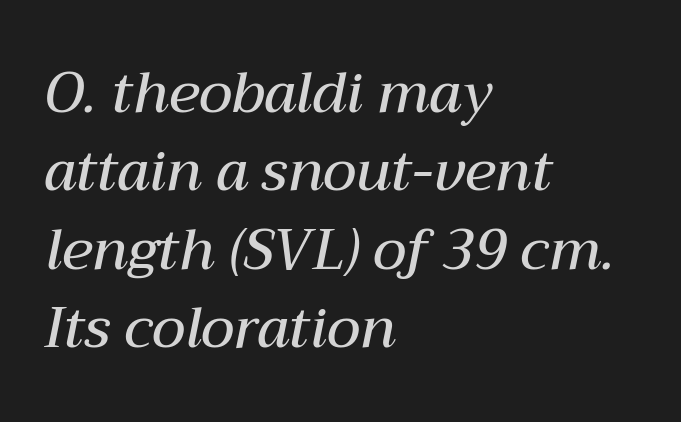
{"italic": "yes", "lean": "right", "slant_degrees": 12, "bold": "semi", "weight": "semibold", "width": "normal", "stroke_contrast": "medium", "x_height": "medium", "monospaced": "no", "underline": "no", "align": "left", "line_spacing": "normal", "line_spacing_ratio": 1.4, "letter_spacing": "normal", "letter_spacing_em": 0.0, "glyph_px": 56}
